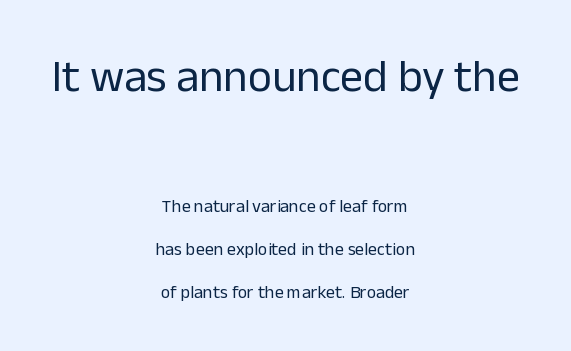
The image shows 46 px regular-weight sans-serif type, upright; set centered, loose line spacing (2.38x), normal letter spacing, not underlined; the first (top) block is 2.56x larger; low stroke contrast and a medium x-height.
